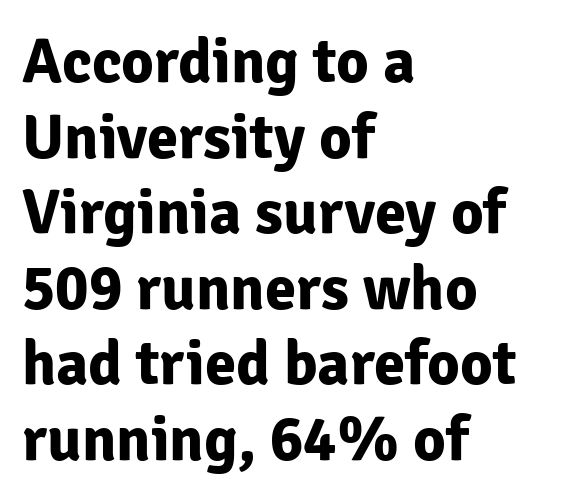
{"serif": "no", "italic": "no", "bold": "yes", "weight": "bold", "width": "normal", "stroke_contrast": "low", "x_height": "medium", "monospaced": "no", "underline": "no", "align": "left", "line_spacing_ratio": 1.2, "letter_spacing": "normal", "letter_spacing_em": 0.0, "glyph_px": 63}
